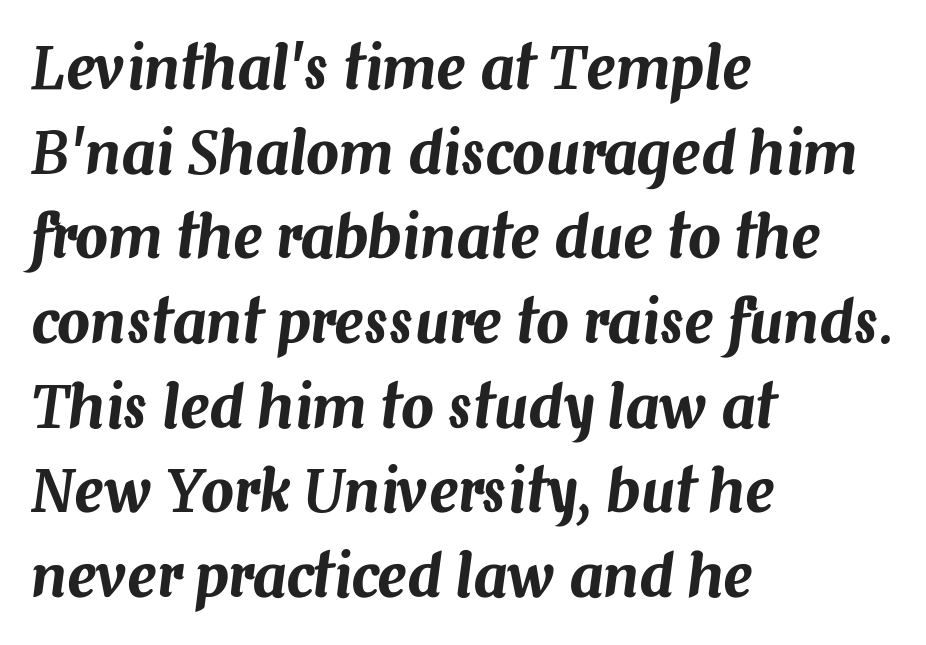
Q: Is the text italic (slanted)? A: Yes, it leans right by about 7 degrees.
Q: Is the text underlined? A: No.
Q: How is the paragraph aligned? A: Left-aligned.
Q: Is the spacing between letters normal or unusually wide? A: Normal.
Q: Is the spacing between lines tight, normal or loose? A: Normal.
Q: Width (condensed, normal, or wide)? A: Normal.
Q: Stroke contrast? A: Medium.
Q: x-height? A: Medium.
Q: Monospaced? A: No.
